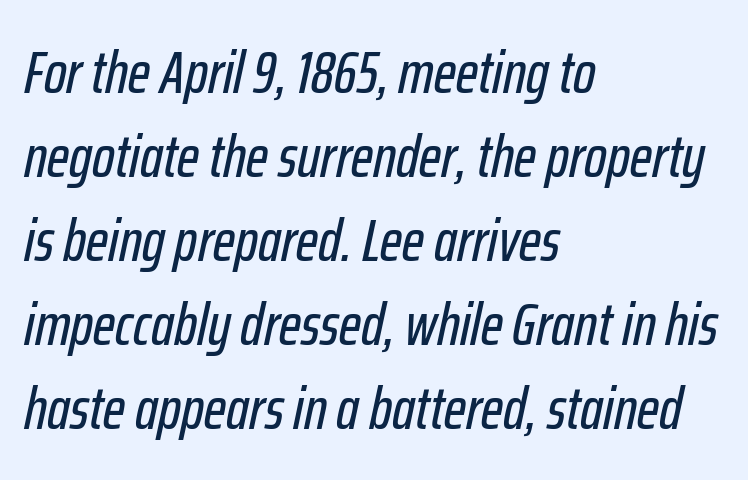
{"italic": "yes", "lean": "right", "slant_degrees": 12, "width": "condensed", "stroke_contrast": "low", "x_height": "medium", "monospaced": "no", "underline": "no", "align": "left", "line_spacing": "normal", "line_spacing_ratio": 1.4, "letter_spacing": "normal", "letter_spacing_em": 0.0, "glyph_px": 60}
